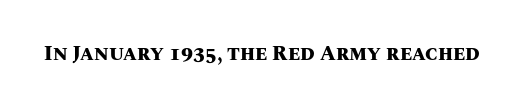
The rendering keeps characters at their native spacing. Underlining? Definitely not there. Nope, not italic — everything's standing straight. Set as a true bold cut, around the 700 mark.
